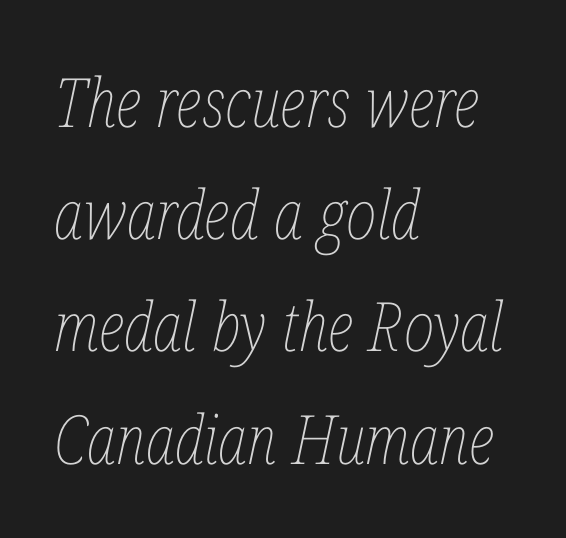
{"italic": "yes", "lean": "right", "slant_degrees": 12, "bold": "no", "weight": "thin", "width": "condensed", "stroke_contrast": "low", "x_height": "medium", "monospaced": "no", "underline": "no", "align": "left", "line_spacing": "normal", "line_spacing_ratio": 1.65, "letter_spacing": "normal", "letter_spacing_em": 0.0, "glyph_px": 68}
